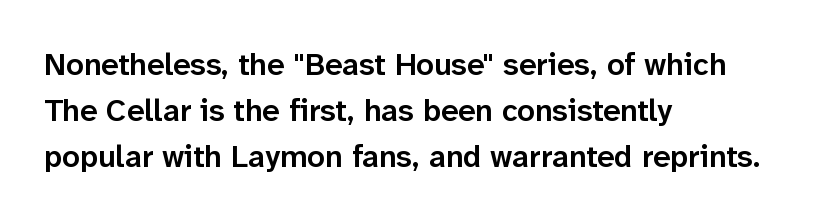
{"serif": "no", "italic": "no", "bold": "semi", "weight": "semibold", "width": "normal", "stroke_contrast": "low", "x_height": "medium", "monospaced": "no", "underline": "no", "align": "left", "line_spacing": "normal", "line_spacing_ratio": 1.49, "letter_spacing": "normal", "letter_spacing_em": 0.0, "glyph_px": 31}
